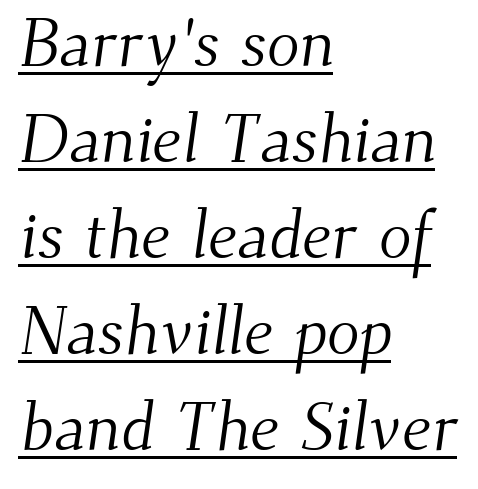
{"serif": "yes", "bold": "no", "weight": "light", "width": "normal", "stroke_contrast": "medium", "x_height": "small", "monospaced": "no", "underline": "yes", "align": "left", "line_spacing": "normal", "line_spacing_ratio": 1.41, "letter_spacing": "normal", "letter_spacing_em": 0.0, "glyph_px": 68}
